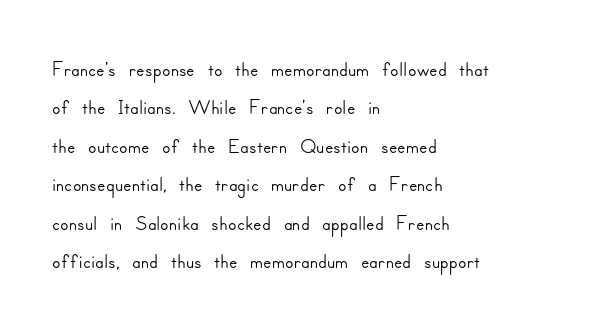
Q: Is the text italic (slanted)? A: No, it is upright.
Q: Is the typeface a serif or a sans-serif typeface? A: Sans-serif.
Q: Is the text underlined? A: No.
Q: How is the paragraph aligned? A: Left-aligned.
Q: Is the spacing between letters normal or unusually wide? A: Normal.
Q: Width (condensed, normal, or wide)? A: Normal.
Q: Stroke contrast? A: Low.
Q: x-height? A: Small.
Q: Monospaced? A: No.
